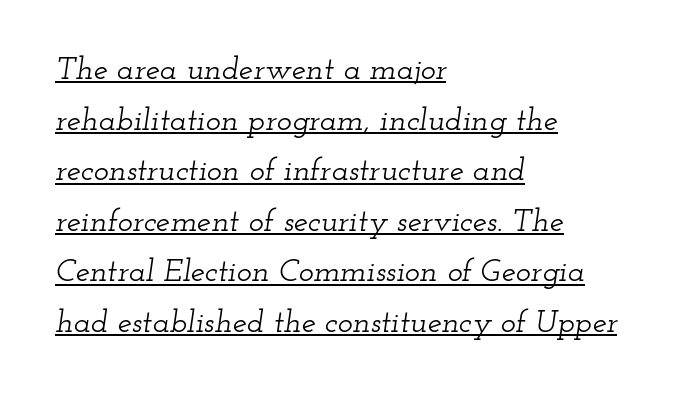
Every word sits above its own underline. Short note: letters normally spaced. Think of a printed novel: that variable character pitch is what you see here. Italic: yes, the glyphs are oblique. Is this a sans? No — the strokes have serifs. One glance says typical: line gaps are just what's usual.
